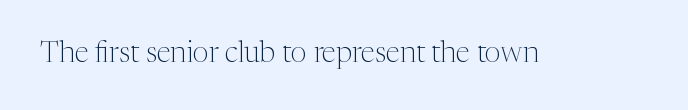
Q: Is the text bold? A: No.
Q: Is the text italic (slanted)? A: No, it is upright.
Q: Is the typeface a serif or a sans-serif typeface? A: Serif.
Q: Is the text underlined? A: No.
Q: Is the spacing between letters normal or unusually wide? A: Normal.
Q: Width (condensed, normal, or wide)? A: Normal.
Q: Stroke contrast? A: Medium.
Q: x-height? A: Medium.
Q: Monospaced? A: No.
